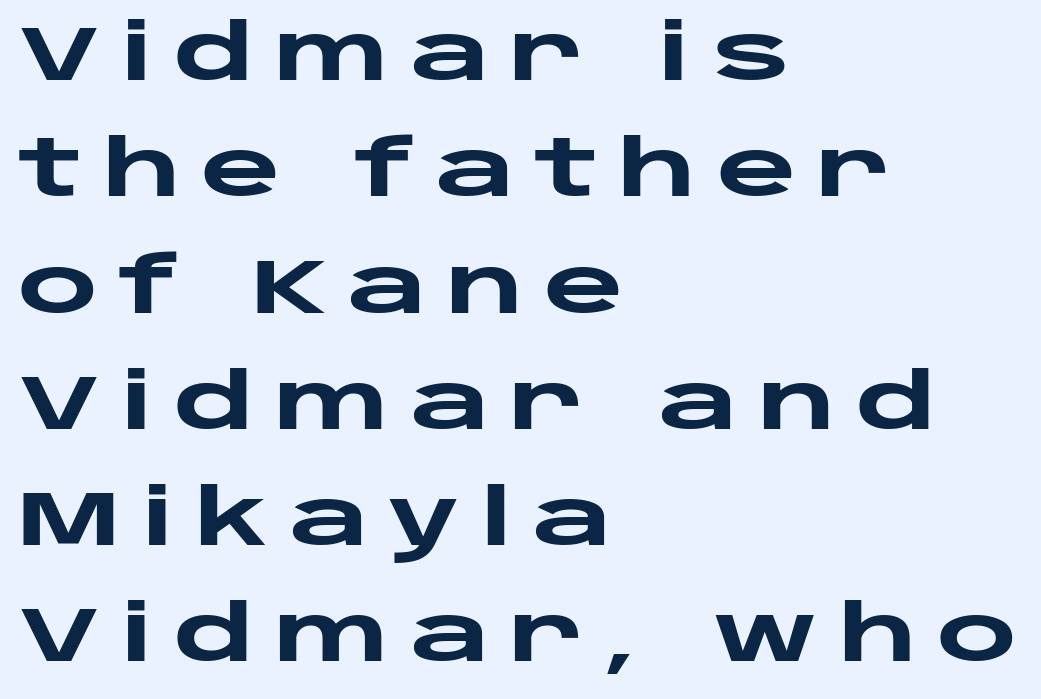
Q: Is the text bold? A: Yes.
Q: Is the text italic (slanted)? A: No, it is upright.
Q: Is the typeface a serif or a sans-serif typeface? A: Sans-serif.
Q: Is the text underlined? A: No.
Q: How is the paragraph aligned? A: Left-aligned.
Q: Is the spacing between letters normal or unusually wide? A: Unusually wide.
Q: Is the spacing between lines tight, normal or loose? A: Normal.
Q: Width (condensed, normal, or wide)? A: Wide.
Q: Stroke contrast? A: Low.
Q: x-height? A: Large.
Q: Monospaced? A: No.
